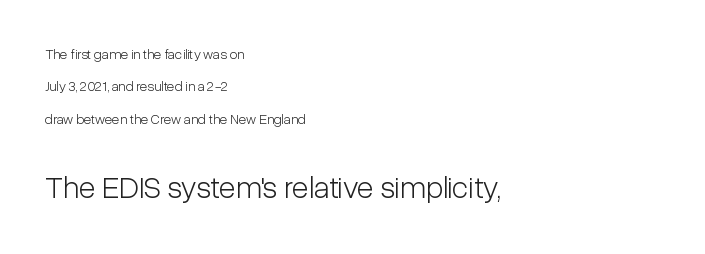
This sample has the flowing, uneven cadence of proportional lettering. Posture: vertical. Does the bottom block carry the larger type? Yes, it does. Examine the stroke ends and you'll find no serifs.
